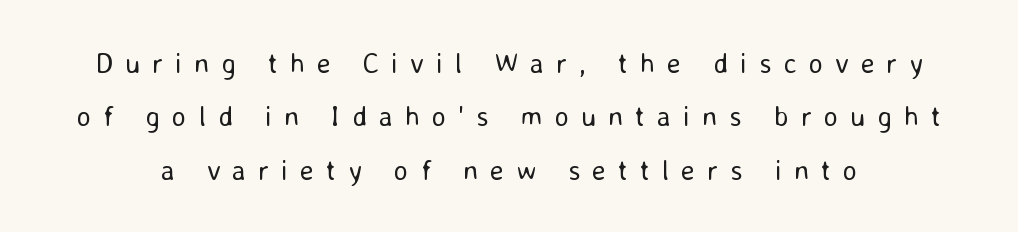
The image shows 28 px regular-weight sans-serif type, upright; set loose line spacing (1.91x), unusually wide letter spacing (+0.43 em), not underlined; low stroke contrast and a medium x-height.
